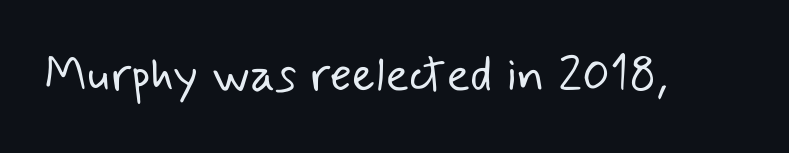
The image shows 49 px light sans-serif type; set normal letter spacing, not underlined; low stroke contrast and a small x-height.
